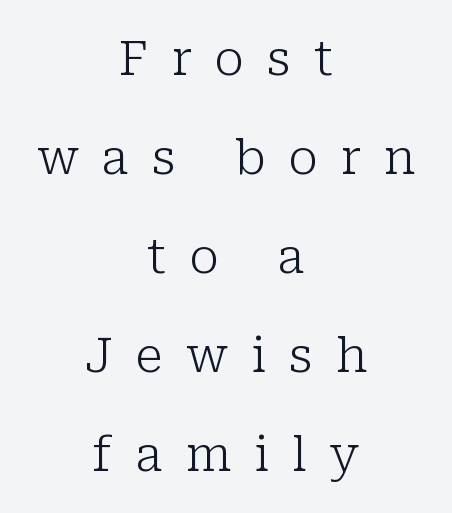
Q: Is the text bold? A: No.
Q: Is the text italic (slanted)? A: No, it is upright.
Q: Is the typeface a serif or a sans-serif typeface? A: Serif.
Q: Is the text underlined? A: No.
Q: How is the paragraph aligned? A: Centered.
Q: Is the spacing between letters normal or unusually wide? A: Unusually wide.
Q: Is the spacing between lines tight, normal or loose? A: Loose.
Q: Width (condensed, normal, or wide)? A: Normal.
Q: Stroke contrast? A: Low.
Q: x-height? A: Medium.
Q: Monospaced? A: No.
